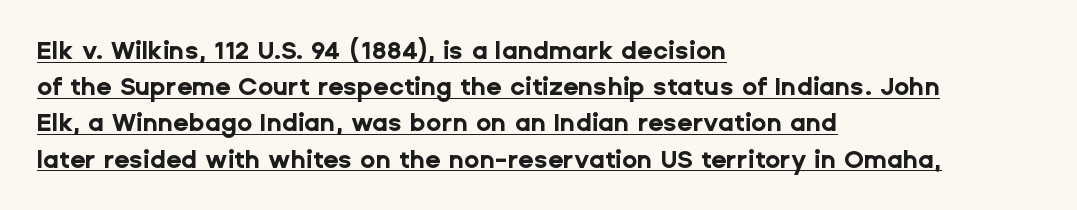
The image shows 25 px bold type, upright; set left-aligned, normal line spacing (1.45x), normal letter spacing, underlined.
